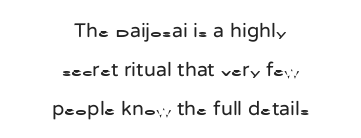
The image shows 20 px text type, upright; set centered, loose line spacing (1.96x), normal letter spacing, not underlined.
